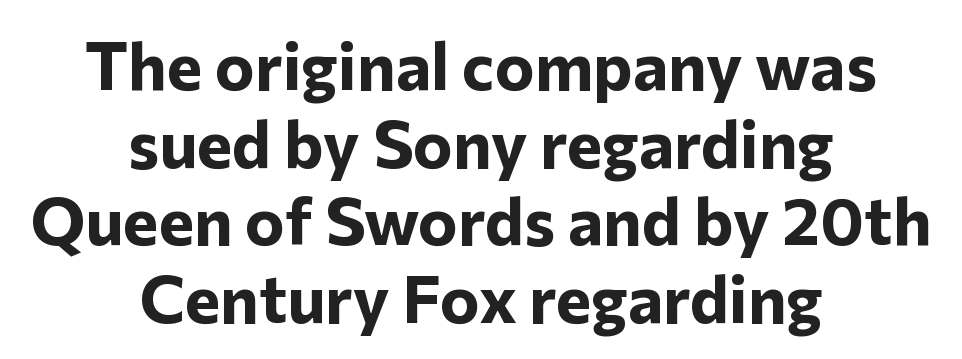
Quick note: not italic, upright. Descenders hang freely into open space. Serifs: no, the terminals of the letterforms are clean. Varying glyph widths throughout — classic text-font behaviour. Inter-character spacing is left at the font's built-in metrics.
